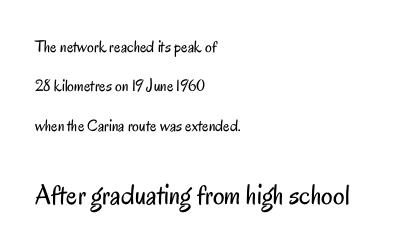
The image shows 29 px regular-weight, condensed sans-serif type, upright; set left-aligned, loose line spacing (2.31x), normal letter spacing, not underlined; the second (bottom) block is 1.71x larger; low stroke contrast and a small x-height.
